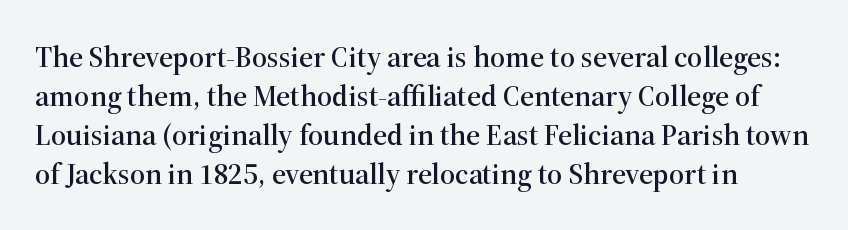
{"serif": "yes", "italic": "no", "width": "normal", "stroke_contrast": "high", "x_height": "medium", "monospaced": "no", "underline": "no", "line_spacing": "normal", "line_spacing_ratio": 1.3, "letter_spacing": "normal", "letter_spacing_em": 0.0, "glyph_px": 30}
